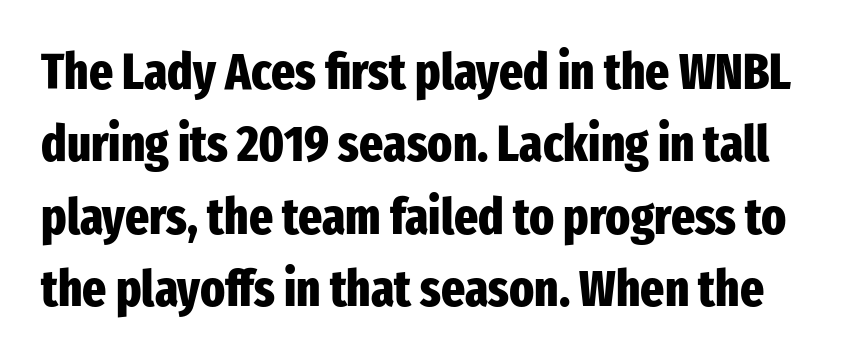
Q: Is the text bold? A: Yes.
Q: Is the text italic (slanted)? A: No, it is upright.
Q: Is the typeface a serif or a sans-serif typeface? A: Sans-serif.
Q: Is the text underlined? A: No.
Q: Is the spacing between letters normal or unusually wide? A: Normal.
Q: Is the spacing between lines tight, normal or loose? A: Normal.
Q: Width (condensed, normal, or wide)? A: Condensed.
Q: Stroke contrast? A: Low.
Q: x-height? A: Medium.
Q: Monospaced? A: No.
